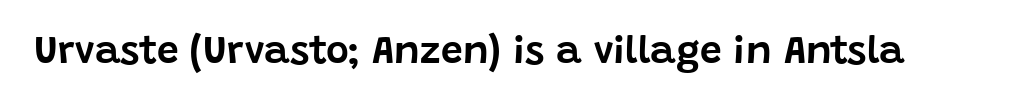
This rendering employs a face without finishing strokes, i.e., a sans-serif. Nothing unusual about the tracking: characters are spaced as the font intends. These lines are rendered in a variable-pitch font. Underline: absent. Every stem runs plumb, perpendicular to the baseline.
